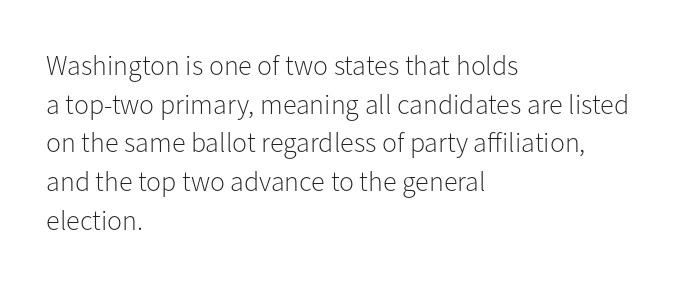
{"serif": "no", "italic": "no", "bold": "no", "weight": "light", "width": "normal", "stroke_contrast": "low", "x_height": "medium", "monospaced": "no", "underline": "no", "align": "left", "line_spacing": "normal", "line_spacing_ratio": 1.38, "letter_spacing": "normal", "letter_spacing_em": 0.0, "glyph_px": 28}
